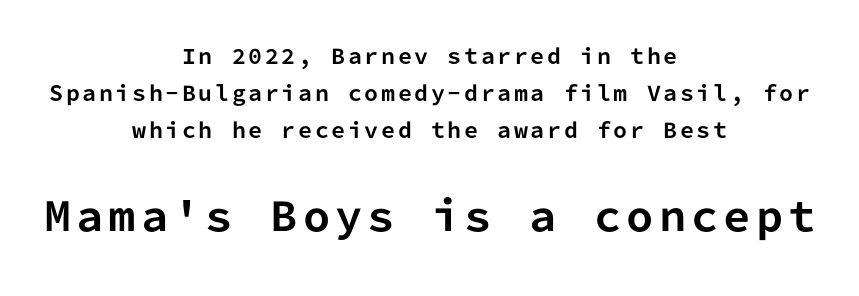
The image shows 39 px bold sans-serif type, upright, monospaced; set centered, line spacing 1.85x, not underlined; the second (bottom) block is 1.95x larger; low stroke contrast and a medium x-height.
